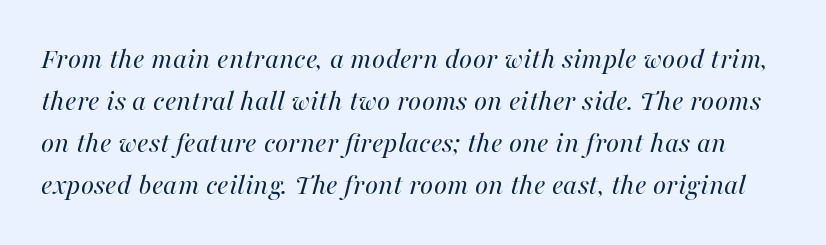
{"italic": "yes", "lean": "right", "slant_degrees": 16, "bold": "no", "weight": "regular", "width": "normal", "stroke_contrast": "high", "x_height": "medium", "monospaced": "no", "underline": "no", "line_spacing": "normal", "line_spacing_ratio": 1.4, "letter_spacing": "normal", "letter_spacing_em": 0.0, "glyph_px": 30}
